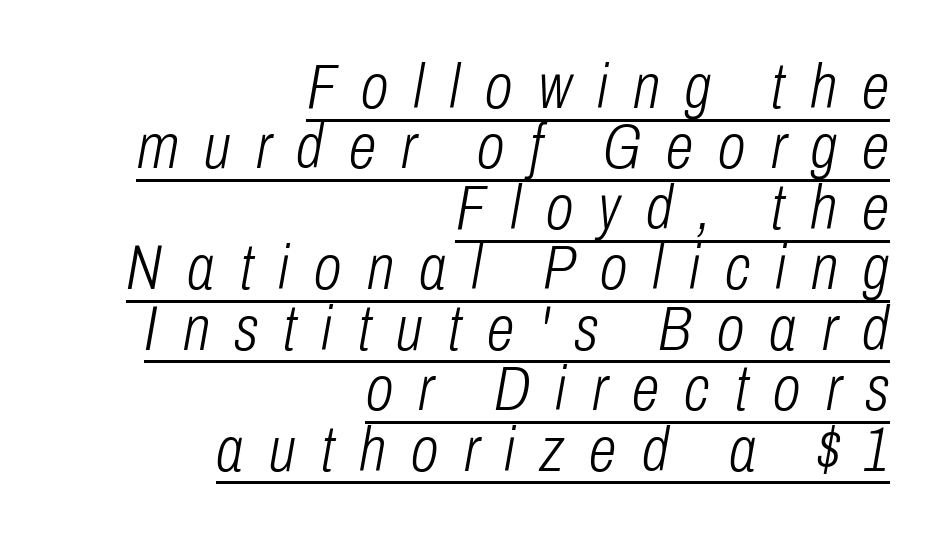
Q: Is the text bold? A: No.
Q: Is the text italic (slanted)? A: Yes, it leans right by about 10 degrees.
Q: Is the text underlined? A: Yes.
Q: How is the paragraph aligned? A: Right-aligned.
Q: Is the spacing between letters normal or unusually wide? A: Unusually wide.
Q: Is the spacing between lines tight, normal or loose? A: Tight.
Q: Width (condensed, normal, or wide)? A: Condensed.
Q: Stroke contrast? A: Low.
Q: x-height? A: Medium.
Q: Monospaced? A: No.
